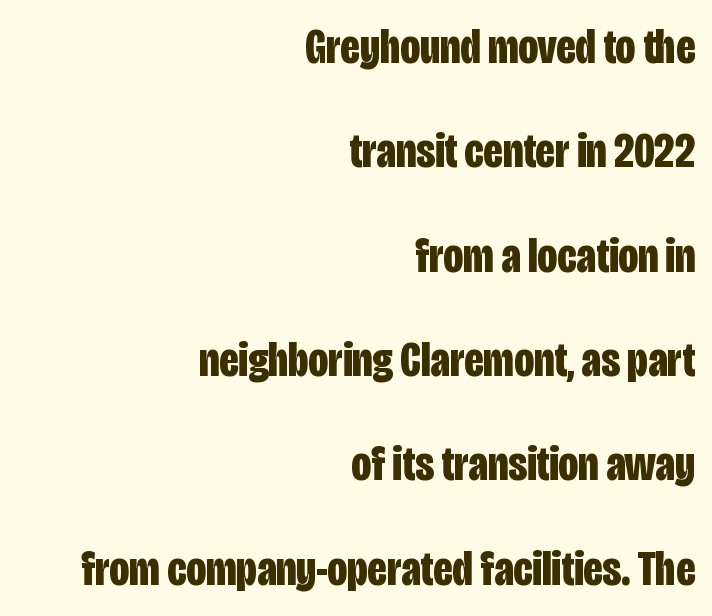
{"serif": "no", "italic": "no", "bold": "yes", "weight": "bold", "width": "condensed", "stroke_contrast": "low", "x_height": "large", "monospaced": "no", "underline": "no", "align": "right", "line_spacing": "loose", "line_spacing_ratio": 2.13, "letter_spacing": "normal", "letter_spacing_em": 0.0, "glyph_px": 49}
